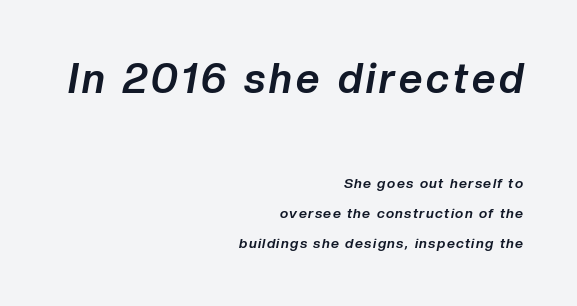
The image shows 41 px bold type, italic (leaning right); set right-aligned, loose line spacing (2.13x), not underlined; the first (top) block is 2.93x larger; low stroke contrast and a medium x-height.
